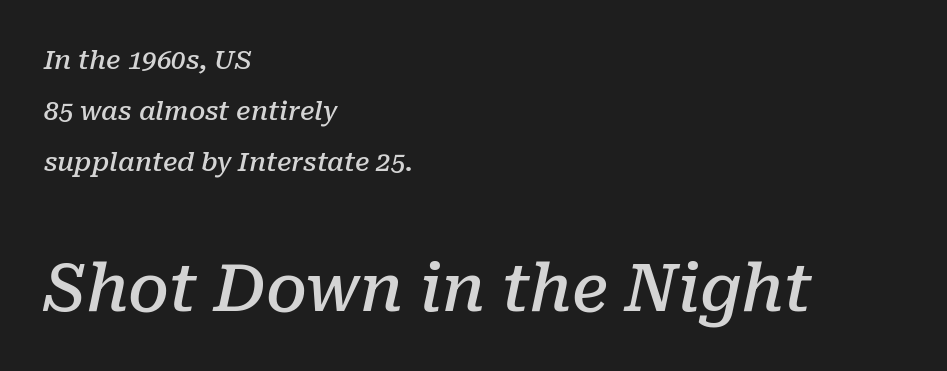
Scale increases going downward across the two blocks. The face used here is proportionally spaced, like ordinary book or web type. The letters sit at their default tracking, neither squeezed nor spread. Vertical spacing — loose. The glyphs look as if they've been sheared to an angle. Heft: intermediate — a semibold.
